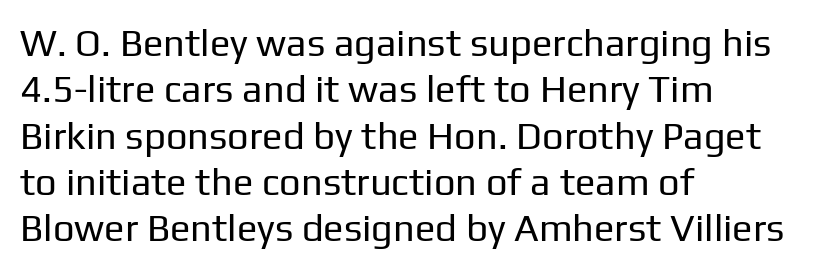
{"serif": "no", "italic": "no", "bold": "no", "weight": "regular", "width": "normal", "stroke_contrast": "low", "x_height": "medium", "monospaced": "no", "underline": "no", "align": "left", "line_spacing_ratio": 1.22, "letter_spacing": "normal", "letter_spacing_em": 0.0, "glyph_px": 38}
